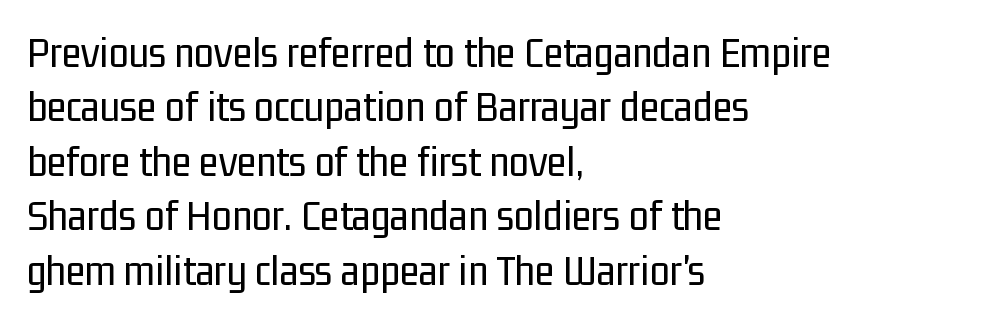
Q: Is the text bold? A: No.
Q: Is the text italic (slanted)? A: No, it is upright.
Q: Is the typeface a serif or a sans-serif typeface? A: Sans-serif.
Q: Is the text underlined? A: No.
Q: How is the paragraph aligned? A: Left-aligned.
Q: Is the spacing between letters normal or unusually wide? A: Normal.
Q: Width (condensed, normal, or wide)? A: Condensed.
Q: Stroke contrast? A: Low.
Q: x-height? A: Medium.
Q: Monospaced? A: No.
